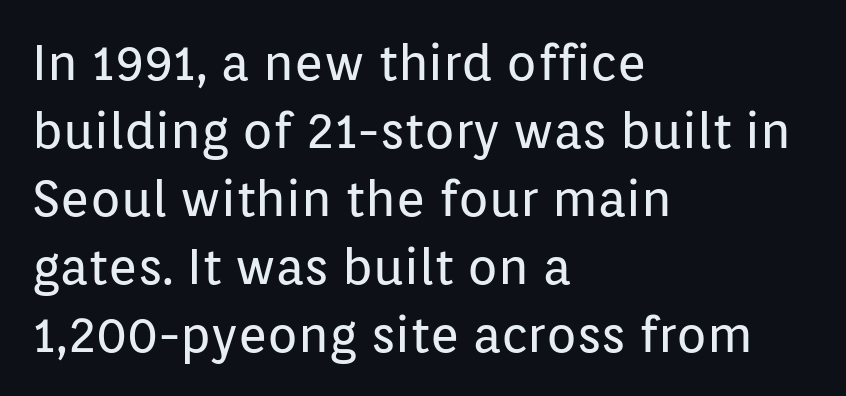
{"serif": "no", "italic": "no", "bold": "no", "weight": "regular", "width": "normal", "stroke_contrast": "low", "x_height": "medium", "monospaced": "no", "underline": "no", "align": "left", "line_spacing": "normal", "line_spacing_ratio": 1.36, "letter_spacing": "normal", "letter_spacing_em": 0.0, "glyph_px": 50}
